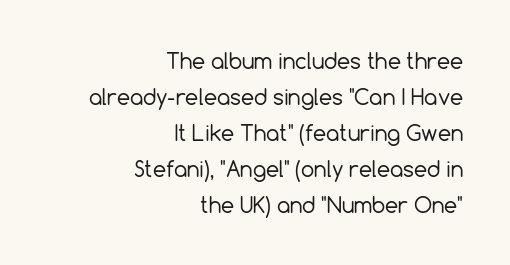
Q: Is the text bold? A: No.
Q: Is the text italic (slanted)? A: No, it is upright.
Q: Is the text underlined? A: No.
Q: How is the paragraph aligned? A: Right-aligned.
Q: Is the spacing between letters normal or unusually wide? A: Normal.
